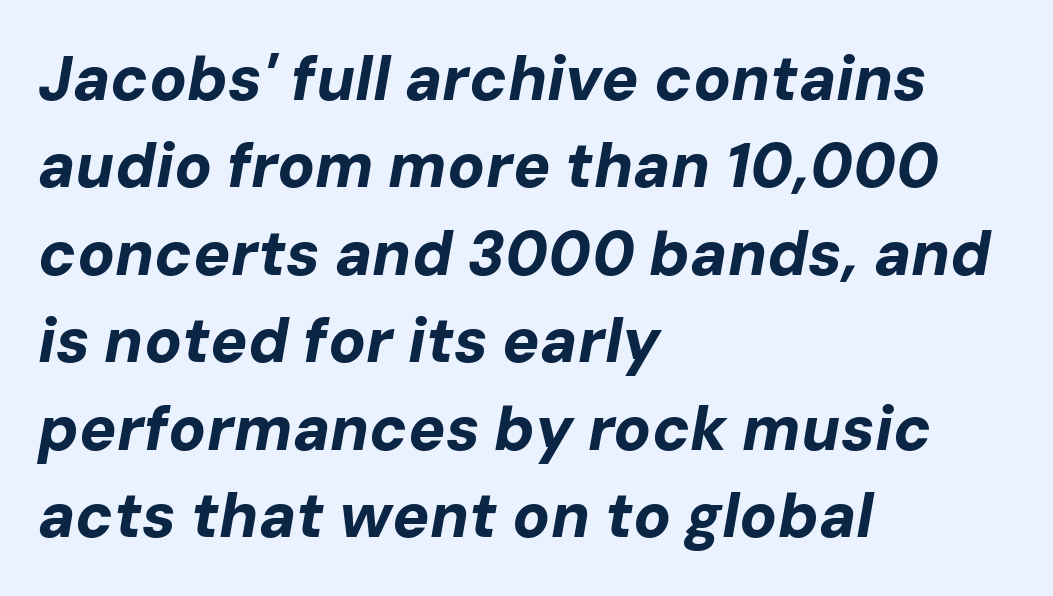
Q: Is the text bold? A: Yes.
Q: Is the text italic (slanted)? A: Yes, it leans right by about 10 degrees.
Q: Is the text underlined? A: No.
Q: How is the paragraph aligned? A: Left-aligned.
Q: Is the spacing between letters normal or unusually wide? A: Normal.
Q: Is the spacing between lines tight, normal or loose? A: Normal.
Q: Width (condensed, normal, or wide)? A: Normal.
Q: Stroke contrast? A: Low.
Q: x-height? A: Medium.
Q: Monospaced? A: No.
